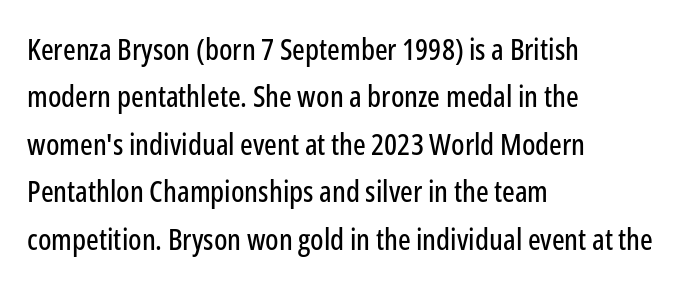
Q: Is the text italic (slanted)? A: No, it is upright.
Q: Is the typeface a serif or a sans-serif typeface? A: Sans-serif.
Q: Is the text underlined? A: No.
Q: How is the paragraph aligned? A: Left-aligned.
Q: Is the spacing between letters normal or unusually wide? A: Normal.
Q: Is the spacing between lines tight, normal or loose? A: Normal.
Q: Width (condensed, normal, or wide)? A: Condensed.
Q: Stroke contrast? A: Low.
Q: x-height? A: Medium.
Q: Monospaced? A: No.
